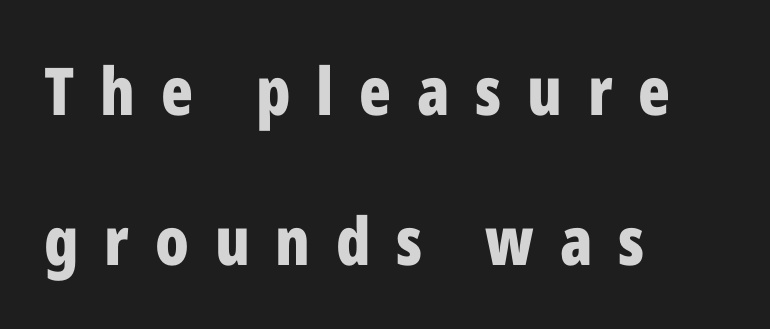
These lines stack with their left ends in a neat column. A clean baseline with only descenders dipping below it. Letter spacing: wide. A sans-serif font was chosen for this passage. Characters remain perfectly vertical along every line. The letters advance in unequal steps, a hallmark of proportional type.
